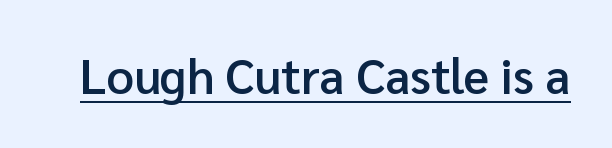
Each glyph is drawn with semibold strokes, heavier than normal yet not fully bold. A continuous stroke trails under the words, as in a hyperlink. Between one letter and the next there's only the usual sliver of space. Looks like regular typesetting: each glyph gets only the width it needs. This is the regular roman posture of the typeface. This is sans-serif lettering, the kind often seen on screens and signage.
